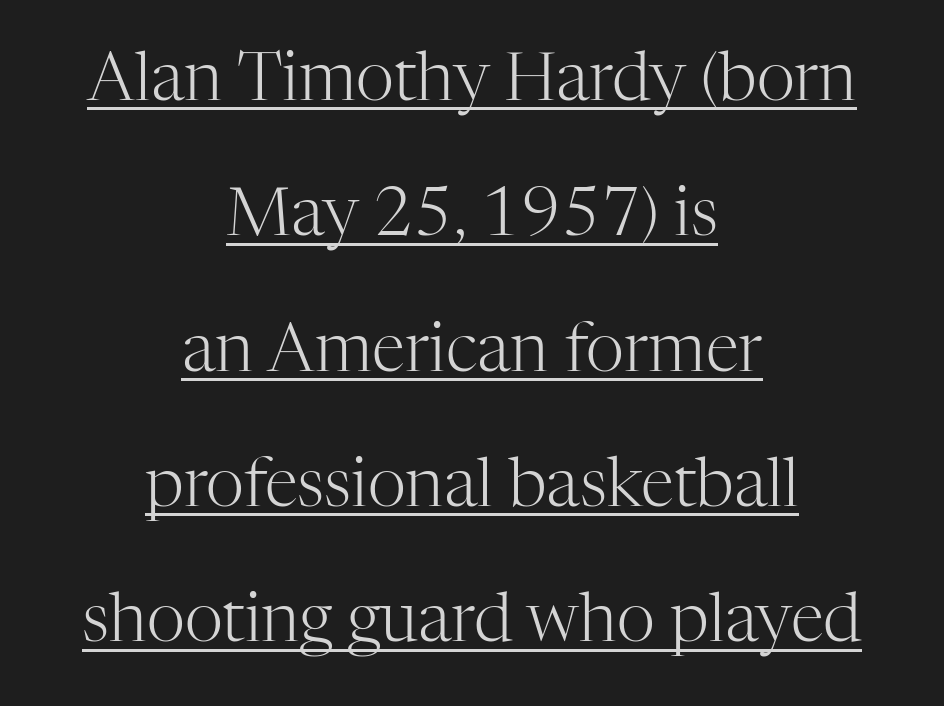
The image shows 67 px light serif type, upright; set centered, loose line spacing (2.02x), normal letter spacing, underlined; high stroke contrast and a medium x-height.
